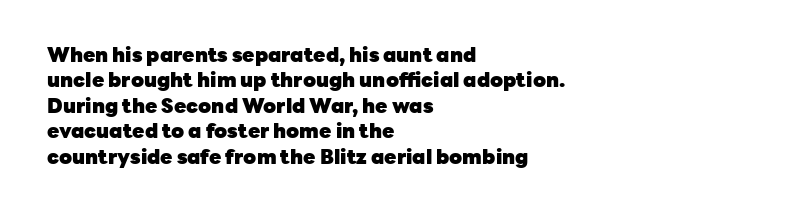
The image shows 20 px bold type, upright; set left-aligned, normal line spacing (1.27x), normal letter spacing, not underlined.
